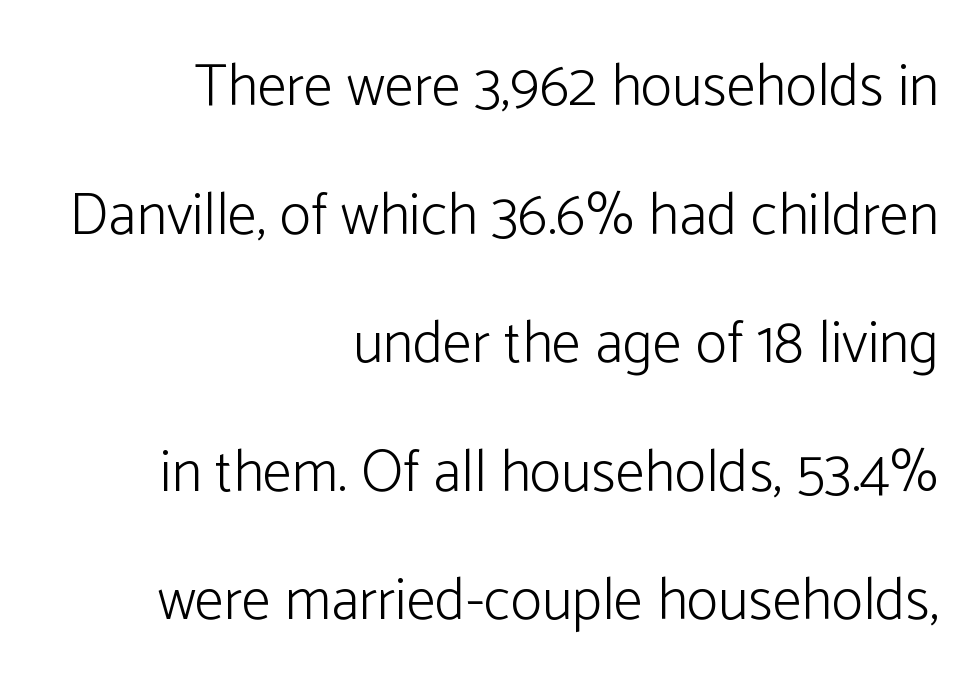
Q: Is the text bold? A: No.
Q: Is the text italic (slanted)? A: No, it is upright.
Q: Is the typeface a serif or a sans-serif typeface? A: Sans-serif.
Q: Is the text underlined? A: No.
Q: How is the paragraph aligned? A: Right-aligned.
Q: Is the spacing between letters normal or unusually wide? A: Normal.
Q: Is the spacing between lines tight, normal or loose? A: Loose.
Q: Width (condensed, normal, or wide)? A: Normal.
Q: Stroke contrast? A: Low.
Q: x-height? A: Medium.
Q: Monospaced? A: No.
